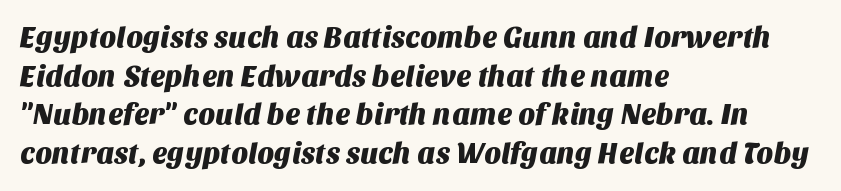
The image shows 29 px sans-serif type; set left-aligned, normal line spacing (1.33x), normal letter spacing, not underlined; medium stroke contrast and a large x-height.
